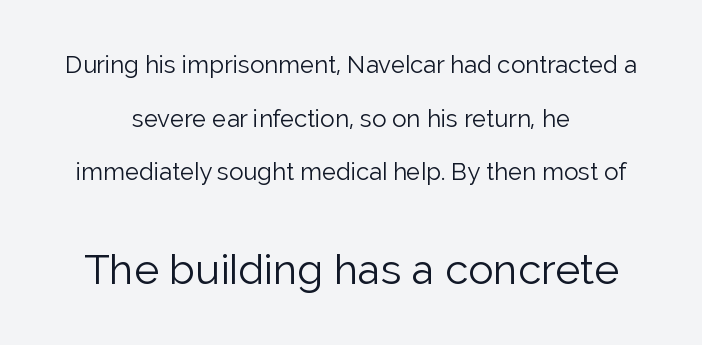
Is this a fixed-width face? No — the glyphs have proportional, varying widths. This block would shrink considerably if given ordinary leading; it's expanded now. Unlike a traditional serif, this face leaves its strokes unadorned. The lines are quadded center. Descenders hang freely into open space.
